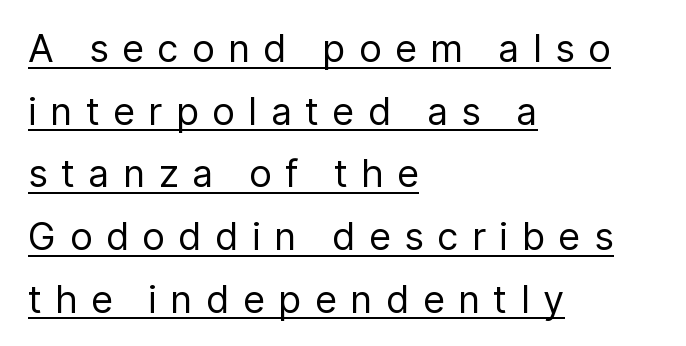
The image shows 38 px regular-weight sans-serif type, upright; set left-aligned, normal line spacing (1.65x), unusually wide letter spacing (+0.35 em), underlined; low stroke contrast and a medium x-height.
